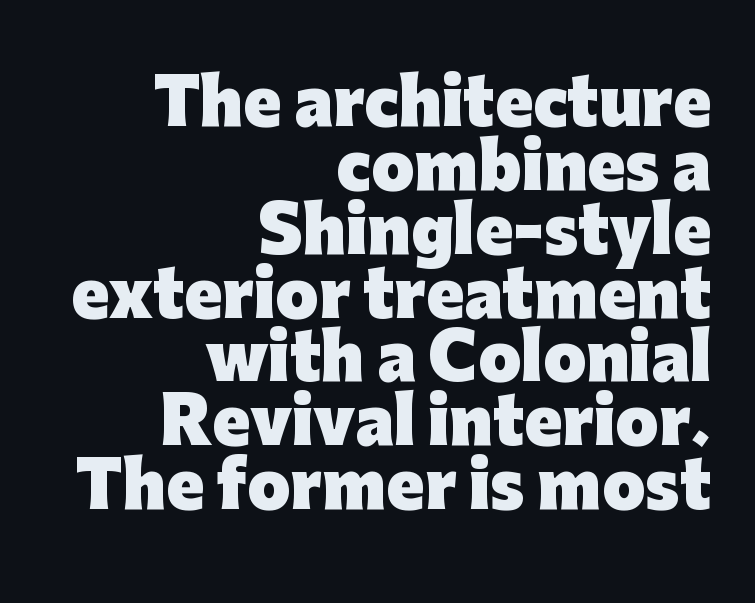
Honestly, there is no underline to notice here at all. Summary of weight: heavy, a full bold. This rendering employs a face without finishing strokes, i.e., a sans-serif. It's the straight-up-and-down kind of type. The designer dialed line spacing down below the default. The tracking reads as untouched default to a designer's eye.
